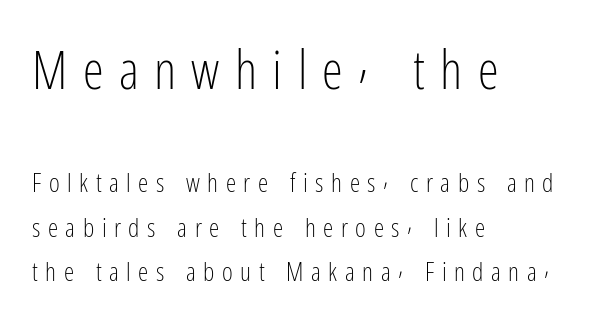
{"serif": "no", "italic": "no", "bold": "no", "weight": "light", "width": "condensed", "stroke_contrast": "low", "x_height": "medium", "monospaced": "no", "underline": "no", "align": "left", "line_spacing": "normal", "line_spacing_ratio": 1.7, "letter_spacing": "wide", "letter_spacing_em": 0.29, "larger_block": "first", "size_ratio": 2.04, "glyph_px": 53}
